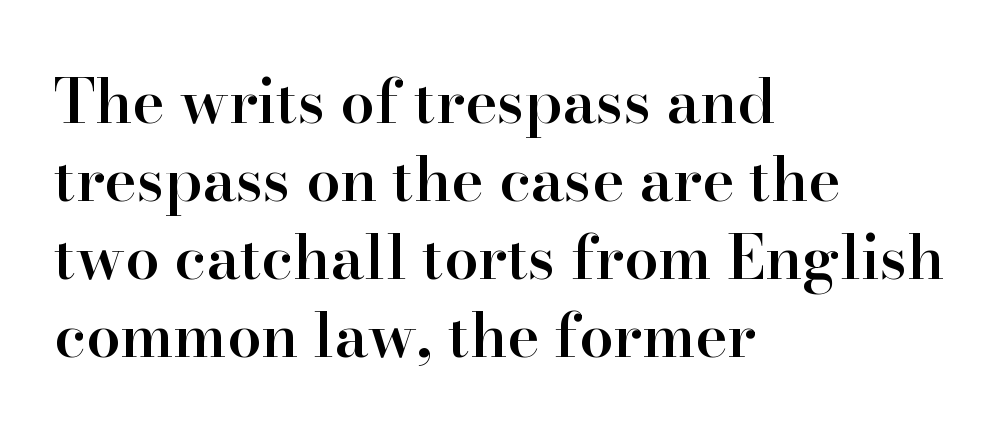
Q: Is the text bold? A: Semi-bold.
Q: Is the text italic (slanted)? A: No, it is upright.
Q: Is the typeface a serif or a sans-serif typeface? A: Serif.
Q: Is the text underlined? A: No.
Q: How is the paragraph aligned? A: Left-aligned.
Q: Is the spacing between letters normal or unusually wide? A: Normal.
Q: Is the spacing between lines tight, normal or loose? A: Normal.
Q: Width (condensed, normal, or wide)? A: Normal.
Q: Stroke contrast? A: High.
Q: x-height? A: Small.
Q: Monospaced? A: No.
